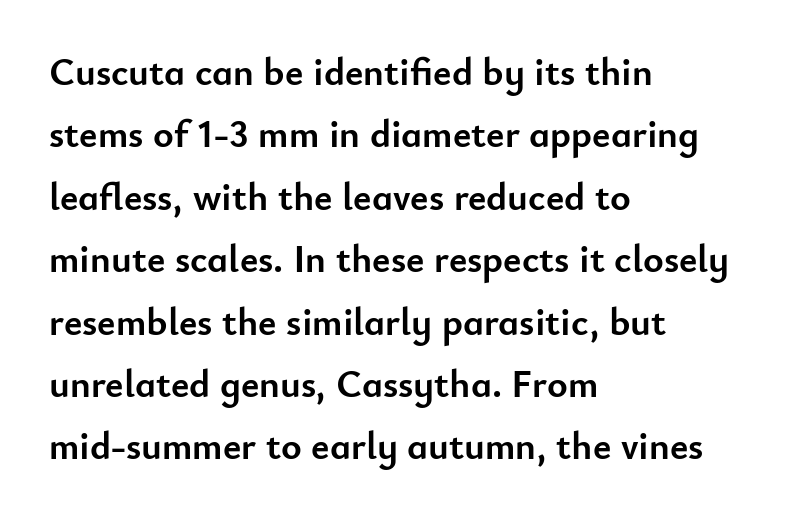
{"serif": "no", "italic": "no", "bold": "yes", "weight": "semibold", "width": "normal", "stroke_contrast": "low", "x_height": "small", "monospaced": "no", "underline": "no", "align": "left", "line_spacing": "normal", "line_spacing_ratio": 1.6, "letter_spacing": "normal", "letter_spacing_em": 0.0, "glyph_px": 39}
